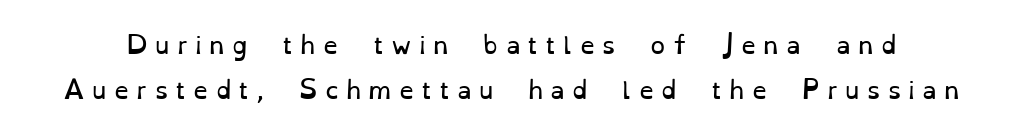
Is this a heavy cut? Hardly; it is regular or lighter. Plain, unruled lines of type. In terms of posture, this sample is upright. The letterforms stand isolated, each surrounded by extra space.
